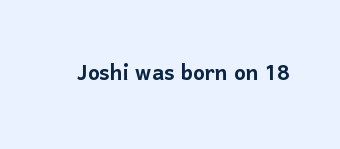
{"serif": "no", "italic": "no", "width": "normal", "stroke_contrast": "low", "x_height": "medium", "monospaced": "no", "underline": "no", "letter_spacing": "normal", "letter_spacing_em": 0.0, "glyph_px": 28}
